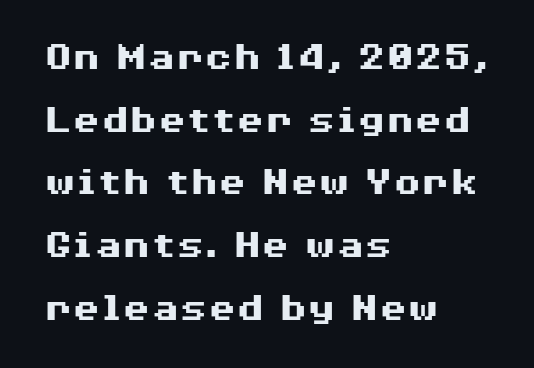
Q: Is the text bold? A: Yes.
Q: Is the text italic (slanted)? A: No, it is upright.
Q: Is the typeface a serif or a sans-serif typeface? A: Sans-serif.
Q: Is the text underlined? A: No.
Q: How is the paragraph aligned? A: Left-aligned.
Q: Is the spacing between letters normal or unusually wide? A: Normal.
Q: Is the spacing between lines tight, normal or loose? A: Normal.
Q: Width (condensed, normal, or wide)? A: Wide.
Q: Stroke contrast? A: Medium.
Q: x-height? A: Medium.
Q: Monospaced? A: No.
